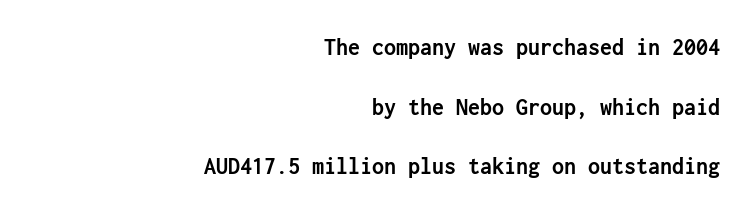
Q: Is the text bold? A: Yes.
Q: Is the text italic (slanted)? A: No, it is upright.
Q: Is the text underlined? A: No.
Q: How is the paragraph aligned? A: Right-aligned.
Q: Is the spacing between letters normal or unusually wide? A: Normal.
Q: Is the spacing between lines tight, normal or loose? A: Loose.
